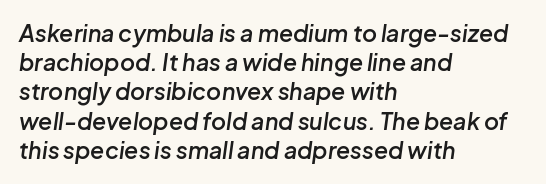
Q: Is the text bold? A: Semi-bold.
Q: Is the text italic (slanted)? A: Yes, it leans right by about 8 degrees.
Q: Is the text underlined? A: No.
Q: How is the paragraph aligned? A: Left-aligned.
Q: Is the spacing between letters normal or unusually wide? A: Normal.
Q: Is the spacing between lines tight, normal or loose? A: Normal.
